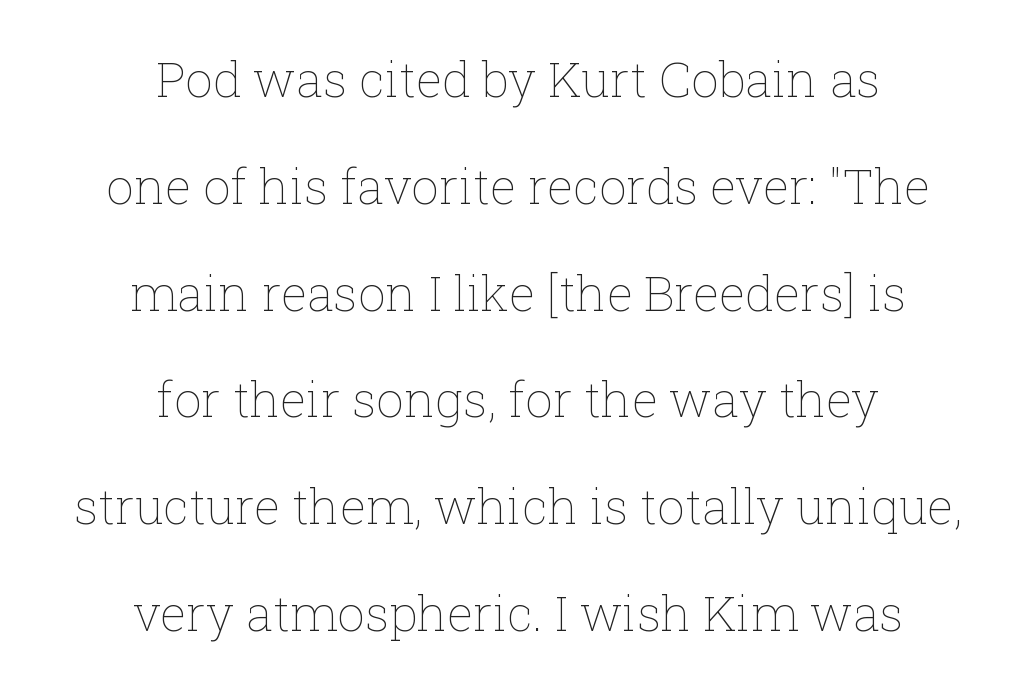
Q: Is the text bold? A: No.
Q: Is the text italic (slanted)? A: No, it is upright.
Q: Is the text underlined? A: No.
Q: How is the paragraph aligned? A: Centered.
Q: Is the spacing between letters normal or unusually wide? A: Normal.
Q: Is the spacing between lines tight, normal or loose? A: Loose.
Q: Width (condensed, normal, or wide)? A: Normal.
Q: Stroke contrast? A: Low.
Q: x-height? A: Medium.
Q: Monospaced? A: No.
